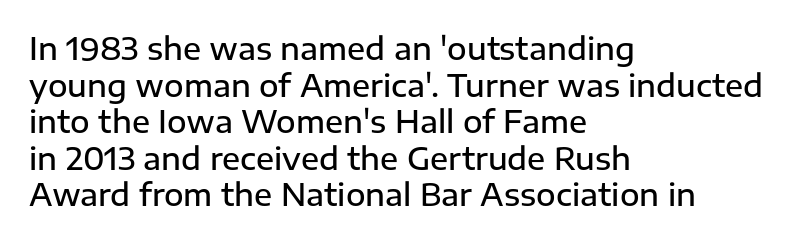
The image shows 30 px semibold sans-serif type, upright; set left-aligned, line spacing 1.22x, normal letter spacing, not underlined; low stroke contrast and a medium x-height.
